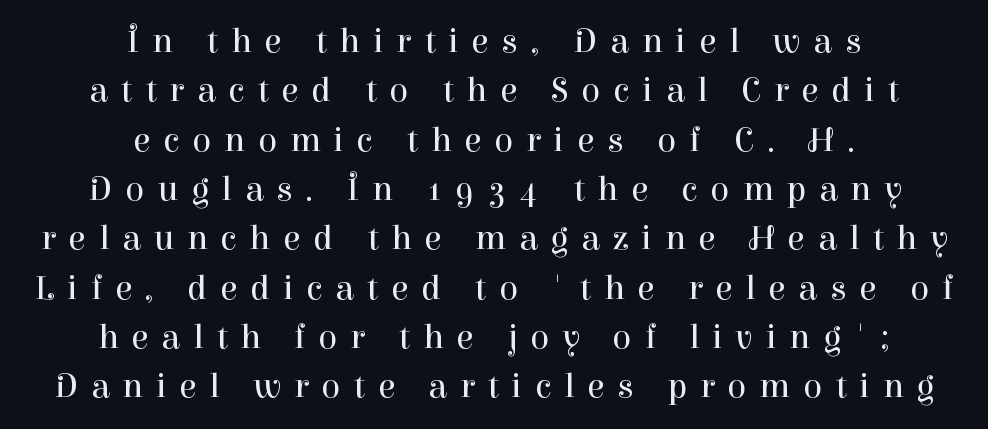
Looks like regular typesetting: each glyph gets only the width it needs. This sample keeps an unexceptional amount of space between lines. No extra ink here — the face is not bold. Descenders are the only things crossing below the line. Honestly, the letter spacing is so wide it's the main thing you notice. Does the copy run flush right? No — it is centered line by line.
